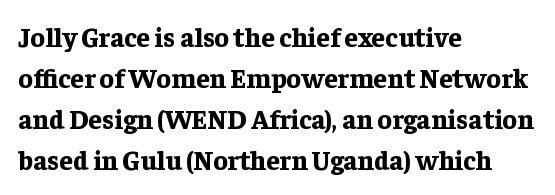
{"italic": "no", "bold": "yes", "underline": "no", "align": "left", "line_spacing": "normal", "line_spacing_ratio": 1.52, "letter_spacing": "normal", "letter_spacing_em": 0.0, "glyph_px": 27}
